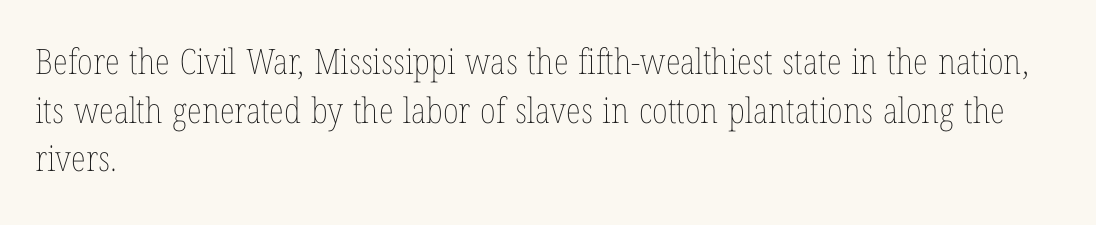
The image shows 35 px thin, condensed type, upright; set left-aligned, normal line spacing (1.39x), normal letter spacing, not underlined; low stroke contrast and a medium x-height.
